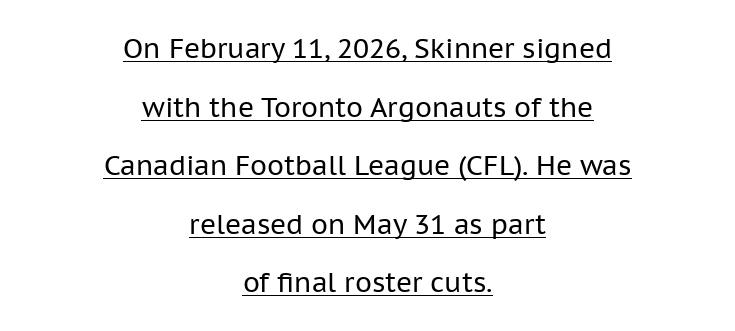
The image shows 27 px text type, upright; set centered, loose line spacing (2.17x), normal letter spacing, underlined.
